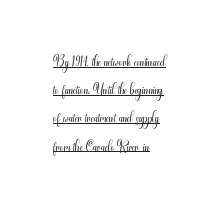
{"bold": "no", "underline": "yes", "align": "left", "line_spacing": "normal", "line_spacing_ratio": 1.41, "letter_spacing": "normal", "letter_spacing_em": 0.0, "glyph_px": 20}
